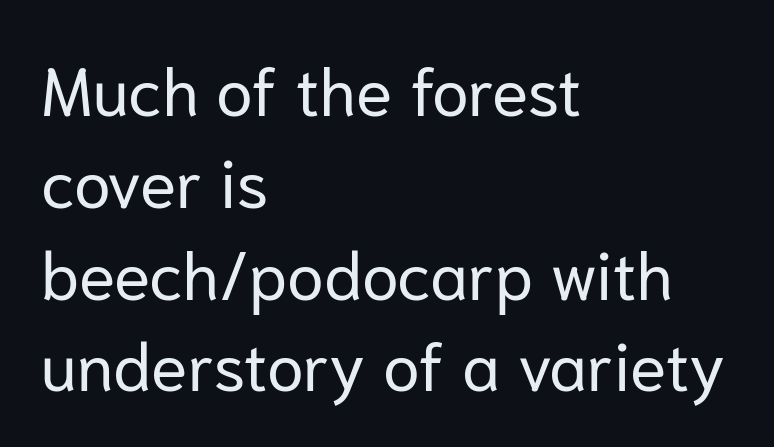
The image shows 67 px regular-weight sans-serif type, upright; set left-aligned, normal line spacing (1.37x), normal letter spacing, not underlined; low stroke contrast and a medium x-height.
